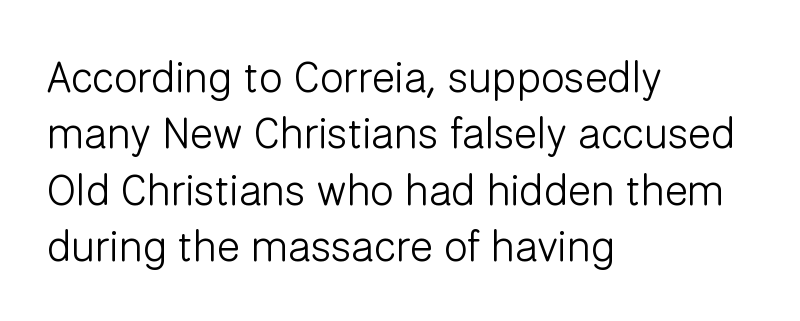
This rendering uses left alignment, leaving the right contour irregular. The letters sit at their default tracking, neither squeezed nor spread. Vertically, the passage feels balanced, rows spaced as you'd expect. Each letter keeps its own natural width here, so spacing adapts to shape. Nothing heavy about these letters — not bold at all.
